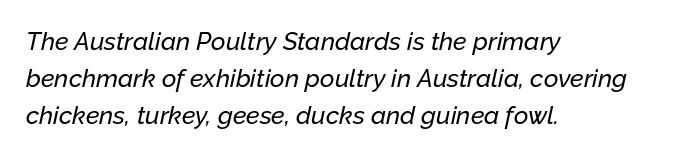
Q: Is the text italic (slanted)? A: Yes, it leans right by about 12 degrees.
Q: Is the text underlined? A: No.
Q: How is the paragraph aligned? A: Left-aligned.
Q: Is the spacing between letters normal or unusually wide? A: Normal.
Q: Is the spacing between lines tight, normal or loose? A: Normal.
